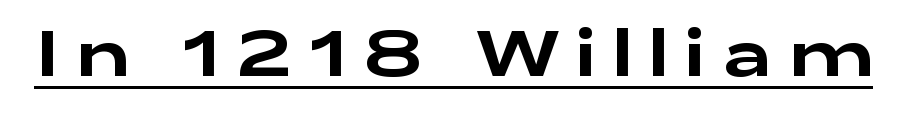
The image shows 63 px wide sans-serif type, upright; set unusually wide letter spacing (+0.26 em), underlined; low stroke contrast and a medium x-height.
